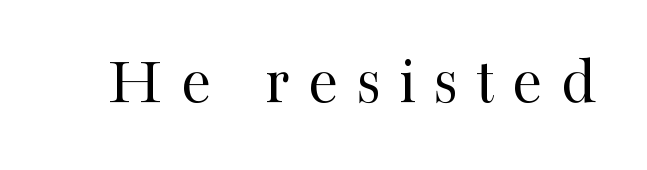
{"serif": "yes", "italic": "no", "bold": "no", "weight": "regular", "width": "normal", "stroke_contrast": "high", "x_height": "medium", "monospaced": "no", "underline": "no", "letter_spacing": "wide", "letter_spacing_em": 0.26, "glyph_px": 69}
